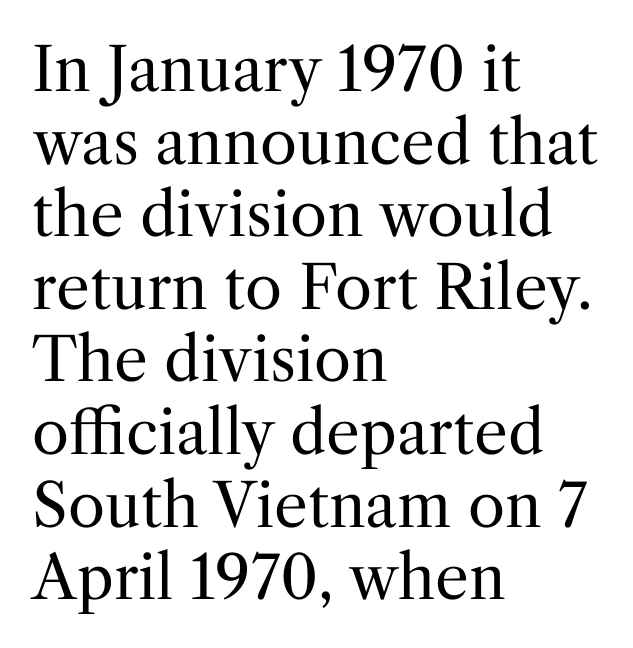
Q: Is the text bold? A: No.
Q: Is the text italic (slanted)? A: No, it is upright.
Q: Is the typeface a serif or a sans-serif typeface? A: Serif.
Q: Is the text underlined? A: No.
Q: How is the paragraph aligned? A: Left-aligned.
Q: Is the spacing between letters normal or unusually wide? A: Normal.
Q: Width (condensed, normal, or wide)? A: Normal.
Q: Stroke contrast? A: Medium.
Q: x-height? A: Medium.
Q: Monospaced? A: No.
